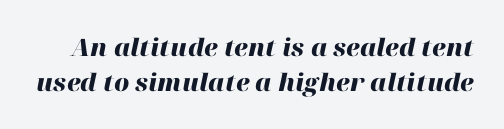
Q: Is the text bold? A: Yes.
Q: Is the text italic (slanted)? A: Yes, it leans right by about 12 degrees.
Q: Is the text underlined? A: No.
Q: Is the spacing between letters normal or unusually wide? A: Normal.
Q: Is the spacing between lines tight, normal or loose? A: Normal.
